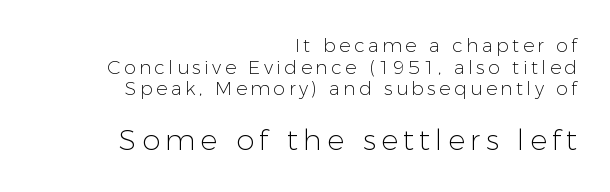
Q: Is the text bold? A: No.
Q: Is the text italic (slanted)? A: No, it is upright.
Q: Is the typeface a serif or a sans-serif typeface? A: Sans-serif.
Q: Is the text underlined? A: No.
Q: How is the paragraph aligned? A: Right-aligned.
Q: Is the spacing between lines tight, normal or loose? A: Tight.
Q: Which block of text is set in a larger size, the first (top) or the second (bottom)? A: The second (bottom) one.
Q: Width (condensed, normal, or wide)? A: Normal.
Q: Stroke contrast? A: Low.
Q: x-height? A: Medium.
Q: Monospaced? A: No.
